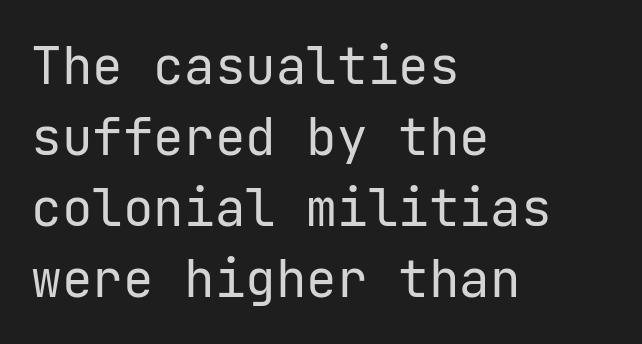
{"serif": "no", "italic": "no", "bold": "no", "weight": "regular", "width": "normal", "stroke_contrast": "low", "x_height": "medium", "underline": "no", "align": "left", "line_spacing": "normal", "line_spacing_ratio": 1.39, "letter_spacing": "normal", "letter_spacing_em": 0.0, "glyph_px": 51}
